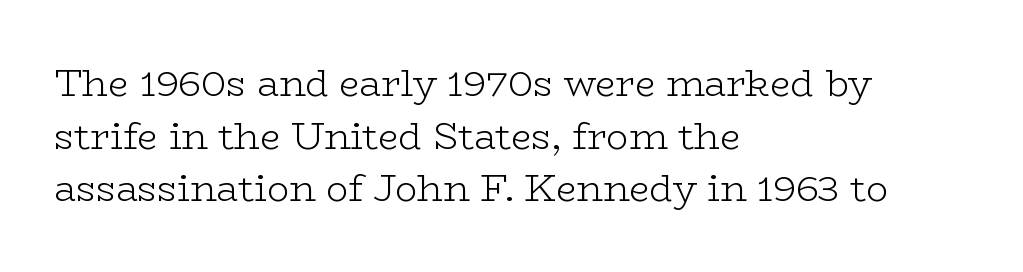
The image shows 37 px light, wide serif type, upright; set left-aligned, normal line spacing (1.42x), normal letter spacing, not underlined; low stroke contrast and a medium x-height.
